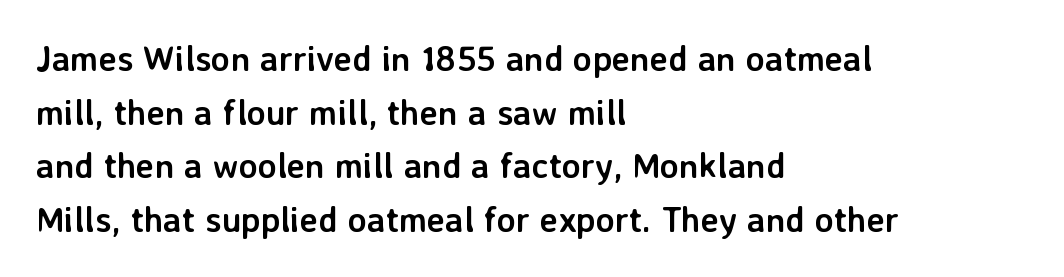
{"serif": "no", "italic": "no", "bold": "yes", "weight": "semibold", "width": "normal", "stroke_contrast": "low", "x_height": "medium", "monospaced": "no", "underline": "no", "align": "left", "line_spacing": "normal", "line_spacing_ratio": 1.53, "letter_spacing": "normal", "letter_spacing_em": 0.0, "glyph_px": 35}
